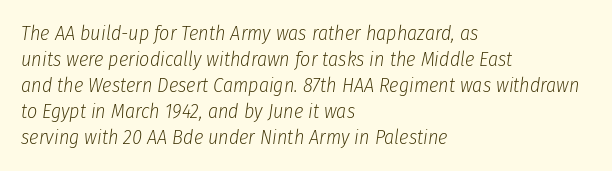
{"italic": "yes", "lean": "right", "slant_degrees": 8, "bold": "no", "underline": "no", "align": "left", "line_spacing": "normal", "line_spacing_ratio": 1.3, "letter_spacing": "normal", "letter_spacing_em": 0.0, "glyph_px": 20}
